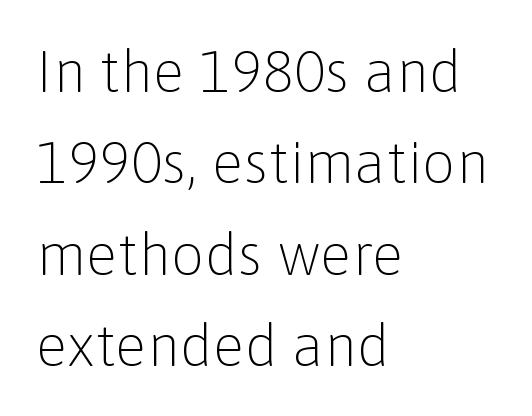
{"serif": "no", "italic": "no", "bold": "no", "weight": "light", "width": "normal", "stroke_contrast": "low", "x_height": "medium", "monospaced": "no", "underline": "no", "align": "left", "line_spacing": "normal", "line_spacing_ratio": 1.55, "letter_spacing": "normal", "letter_spacing_em": 0.0, "glyph_px": 59}
